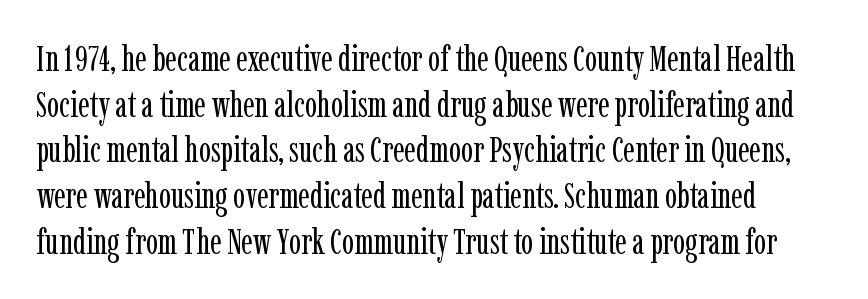
The image shows 36 px regular-weight, condensed serif type, upright; set normal line spacing (1.27x), normal letter spacing, not underlined; low stroke contrast and a medium x-height.
